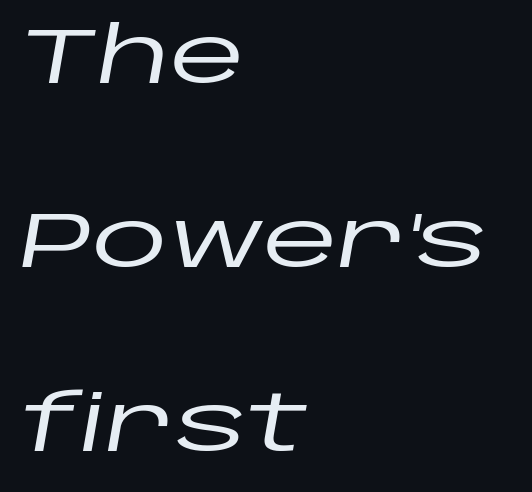
{"italic": "yes", "lean": "right", "slant_degrees": 10, "width": "wide", "stroke_contrast": "low", "x_height": "large", "monospaced": "no", "underline": "no", "align": "left", "line_spacing": "loose", "line_spacing_ratio": 2.39, "letter_spacing": "normal", "letter_spacing_em": 0.0, "glyph_px": 77}
